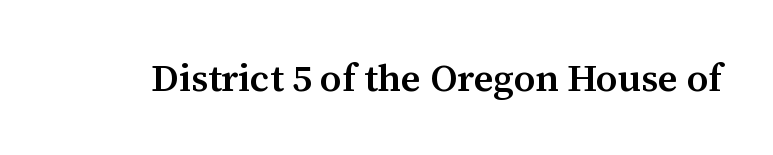
{"serif": "yes", "italic": "no", "bold": "semi", "weight": "semibold", "width": "normal", "stroke_contrast": "medium", "x_height": "medium", "monospaced": "no", "underline": "no", "letter_spacing": "normal", "letter_spacing_em": 0.0, "glyph_px": 38}
